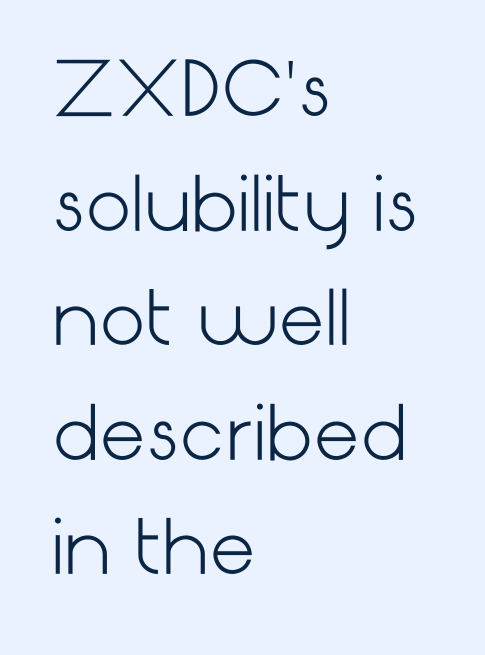
No chunkiness to these letters — they're not bold. Font category for this specimen: sans-serif. Horizontal bands of white between lines are of average thickness. The glyphs are unaccompanied by any horizontal stroke below them.
